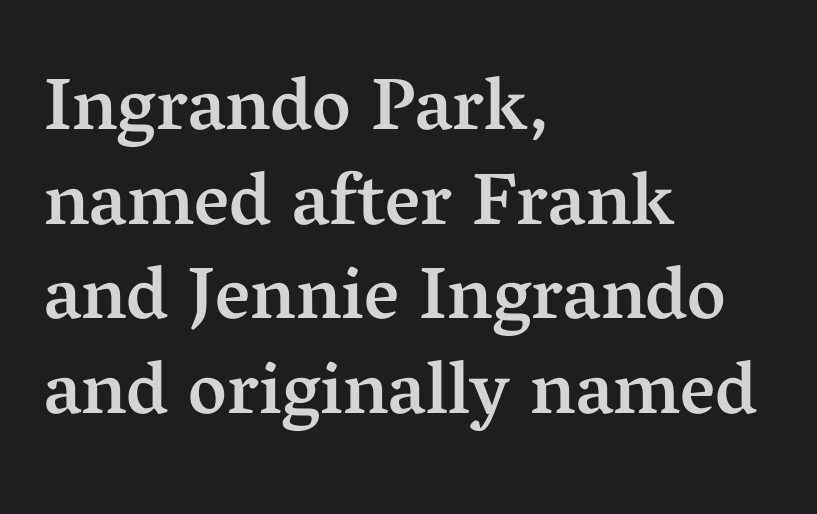
A typesetter would call this proportional, since set widths differ per character. The rows are spaced the way most documents space them. The gap between lines stays unmarked. The font's upright variant was chosen for this text.
